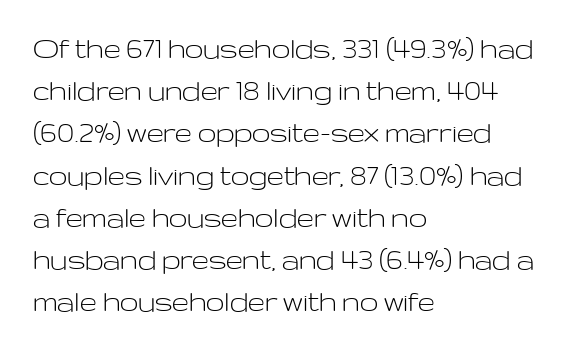
The image shows 33 px light, wide sans-serif type, upright; set left-aligned, normal line spacing (1.28x), normal letter spacing, not underlined; low stroke contrast and a medium x-height.
